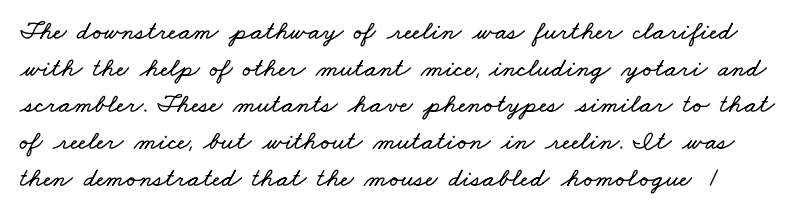
{"underline": "no", "line_spacing": "normal", "line_spacing_ratio": 1.36, "letter_spacing": "normal", "letter_spacing_em": 0.0, "glyph_px": 27}
